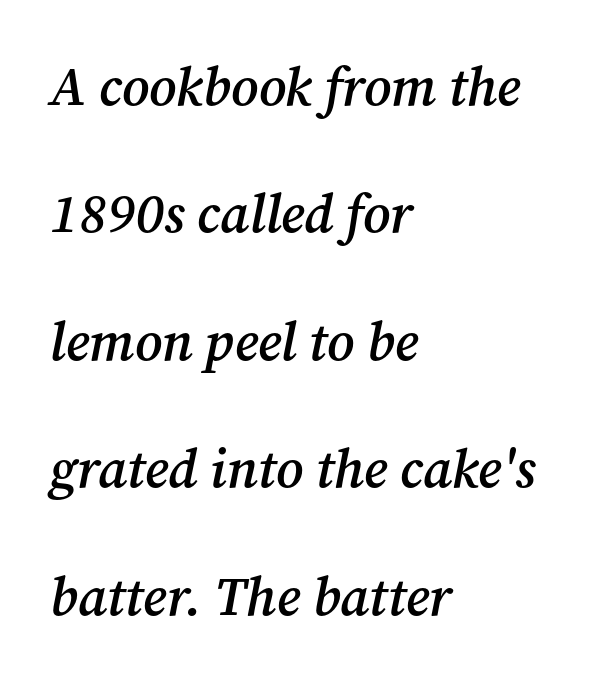
In terms of letterform style, serifs are clearly present. In terms of letterspacing, this is plain default setting. Teacher's note: observe the even left margin — that is flush-left alignment. Lines of text with bare space underneath. The line-height multiplier appears high, well above default. Would a proofreader flag this as italicized? Yes.
